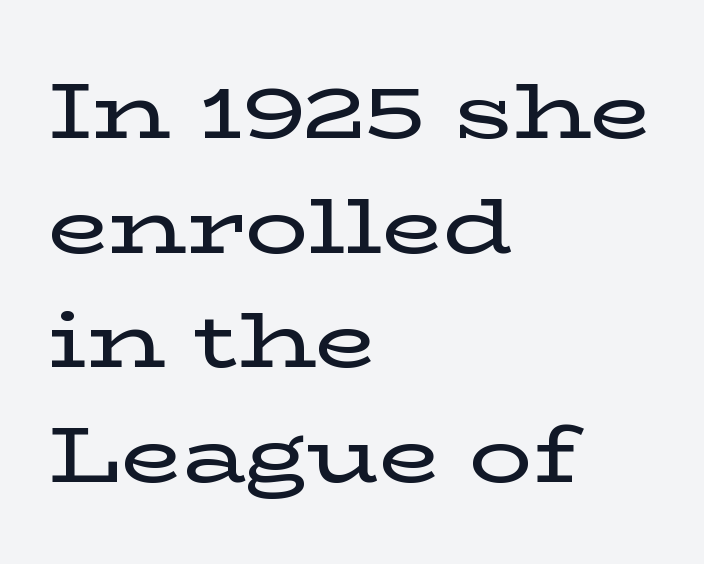
{"serif": "yes", "italic": "no", "width": "wide", "stroke_contrast": "low", "x_height": "medium", "monospaced": "no", "underline": "no", "align": "left", "line_spacing": "normal", "line_spacing_ratio": 1.45, "letter_spacing": "normal", "letter_spacing_em": 0.0, "glyph_px": 79}
